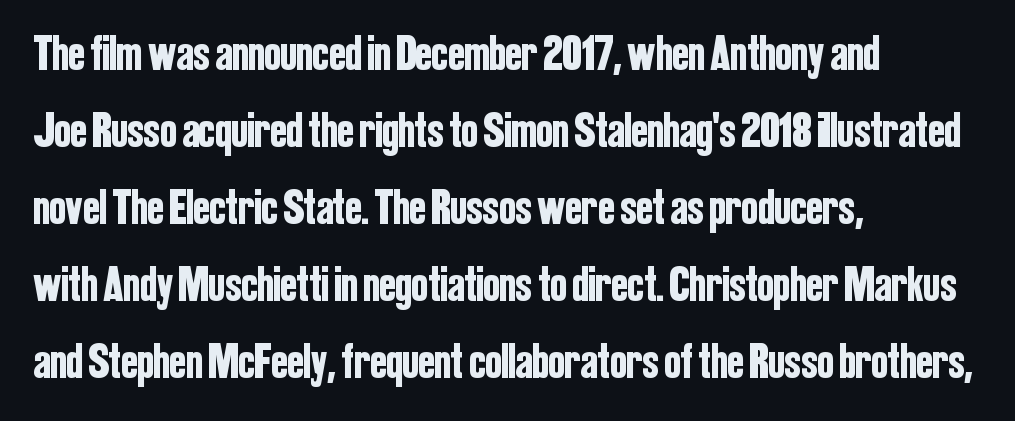
{"serif": "no", "italic": "no", "width": "condensed", "stroke_contrast": "low", "x_height": "medium", "monospaced": "no", "underline": "no", "align": "left", "line_spacing": "normal", "line_spacing_ratio": 1.57, "letter_spacing": "normal", "letter_spacing_em": 0.0, "glyph_px": 49}
